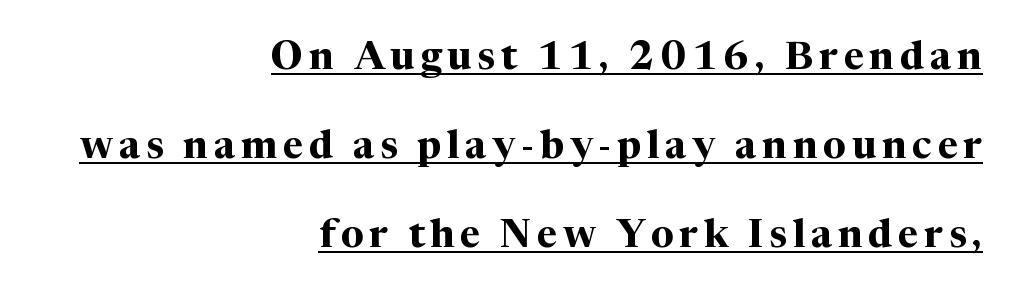
Each line of the rendering has a horizontal stroke beneath the glyphs. Widely set lines give the paragraph a tall, airy silhouette. Here the designer chose a conventional face with non-uniform glyph widths. The rendering uses a bold face; every stroke is thick and dark. The rendering anchors every line to the right-hand side.
